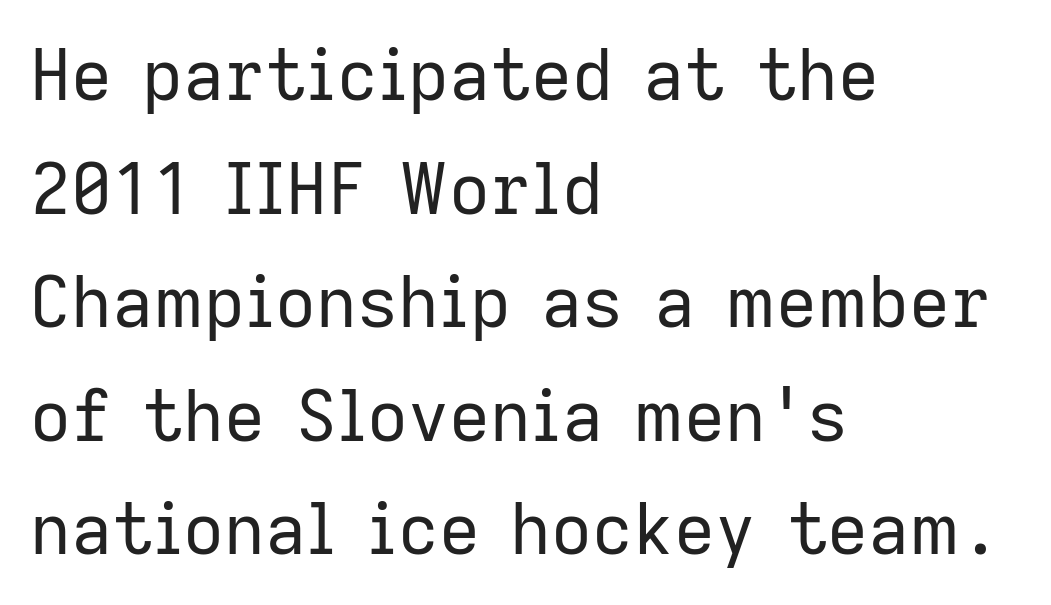
{"serif": "no", "italic": "no", "bold": "no", "weight": "regular", "width": "normal", "stroke_contrast": "low", "x_height": "medium", "monospaced": "no", "underline": "no", "align": "left", "line_spacing": "normal", "line_spacing_ratio": 1.6, "letter_spacing": "normal", "letter_spacing_em": 0.0, "glyph_px": 71}
